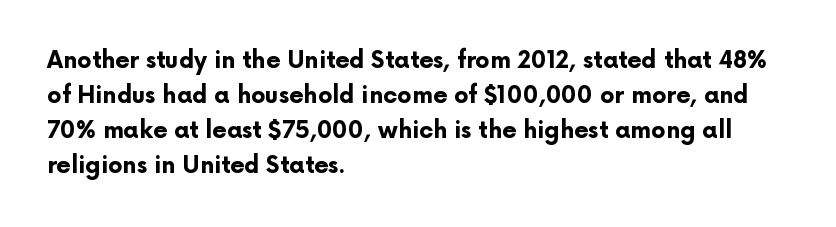
The image shows 23 px bold type, upright; set left-aligned, normal line spacing (1.52x), normal letter spacing, not underlined.
